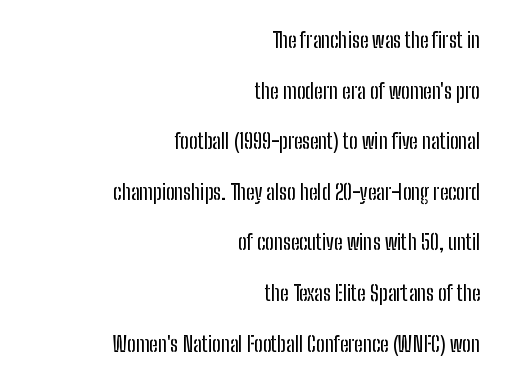
{"italic": "no", "underline": "no", "align": "right", "line_spacing": "loose", "line_spacing_ratio": 2.41, "letter_spacing": "normal", "letter_spacing_em": 0.0, "glyph_px": 21}
